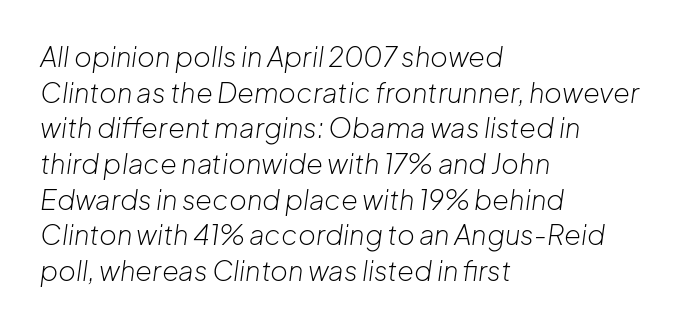
{"italic": "yes", "lean": "right", "slant_degrees": 8, "bold": "no", "underline": "no", "align": "left", "line_spacing": "normal", "line_spacing_ratio": 1.32, "letter_spacing": "normal", "letter_spacing_em": 0.0, "glyph_px": 27}
